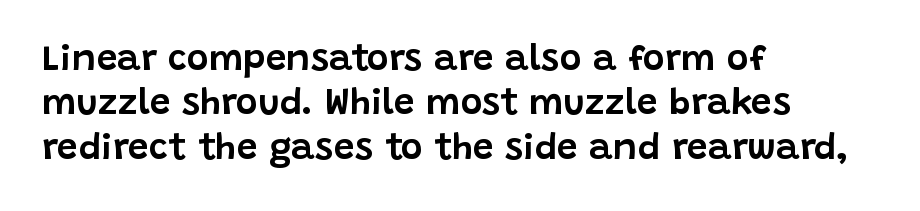
The image shows 37 px sans-serif type, upright; set left-aligned, line spacing 1.2x, normal letter spacing, not underlined; low stroke contrast and a large x-height.
